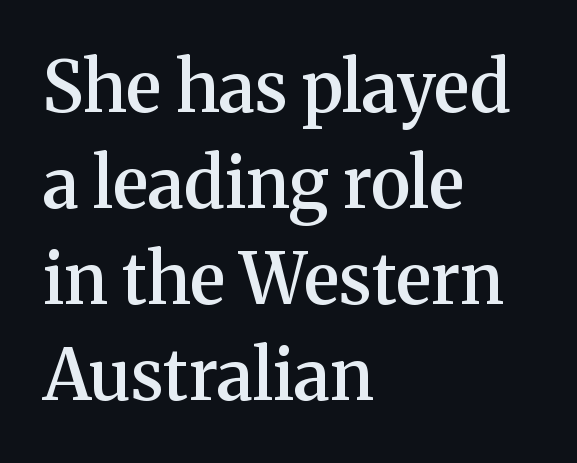
{"serif": "yes", "italic": "no", "bold": "semi", "weight": "semibold", "width": "normal", "stroke_contrast": "medium", "x_height": "medium", "monospaced": "no", "underline": "no", "align": "left", "line_spacing": "normal", "line_spacing_ratio": 1.37, "letter_spacing": "normal", "letter_spacing_em": 0.0, "glyph_px": 70}
